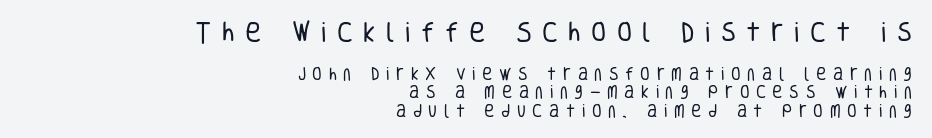
The image shows 22 px text type, upright; set right-aligned, normal line spacing (1.3x), unusually wide letter spacing (+0.47 em), not underlined; the first (top) block is 1.57x larger.
